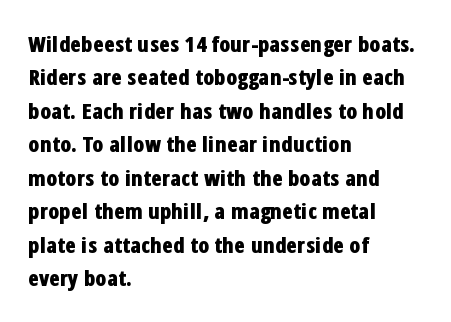
Q: Is the text bold? A: Yes.
Q: Is the text italic (slanted)? A: No, it is upright.
Q: Is the text underlined? A: No.
Q: How is the paragraph aligned? A: Left-aligned.
Q: Is the spacing between letters normal or unusually wide? A: Normal.
Q: Is the spacing between lines tight, normal or loose? A: Normal.
